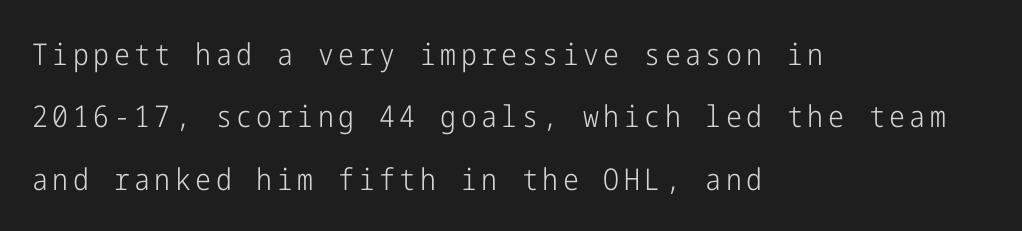
Q: Is the text bold? A: No.
Q: Is the text italic (slanted)? A: No, it is upright.
Q: Is the typeface a serif or a sans-serif typeface? A: Sans-serif.
Q: Is the text underlined? A: No.
Q: How is the paragraph aligned? A: Left-aligned.
Q: Is the spacing between lines tight, normal or loose? A: Loose.
Q: Width (condensed, normal, or wide)? A: Condensed.
Q: Stroke contrast? A: Low.
Q: x-height? A: Medium.
